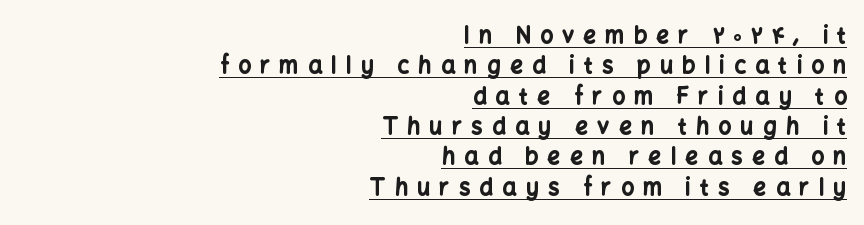
{"italic": "no", "bold": "yes", "underline": "yes", "align": "right", "line_spacing": "normal", "line_spacing_ratio": 1.38, "letter_spacing": "wide", "letter_spacing_em": 0.43, "glyph_px": 22}
